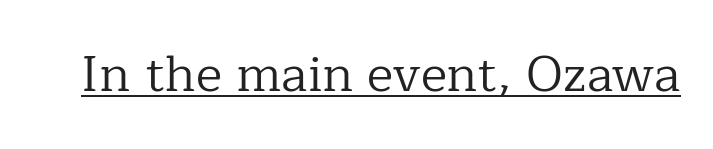
Do the letters lean? They stand straight. What decoration does the sample have? An underline. No chunkiness to these letters — they're not bold. The passage shown is typed in a proportional face where columns would drift. Stroke terminals: seriffed. How are the letters spaced? Ordinarily, with no added tracking.
